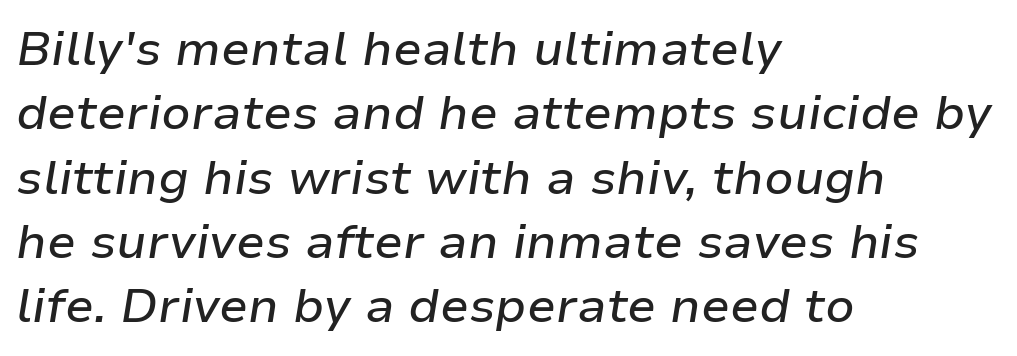
The image shows 48 px text type, italic (leaning right); set left-aligned, normal line spacing (1.34x), normal letter spacing, not underlined; low stroke contrast and a medium x-height.
